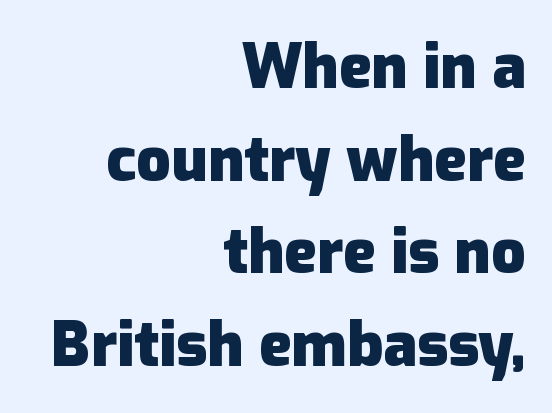
Descenders are the only things crossing below the line. Are there feet on the stems? There aren't — it's a sans. Spacing verdict: proportional, widths tailored to each character. The axis of the letterforms is exactly vertical. Plenty of ink on the page — the face is bold. The line-height multiplier appears to be the usual default.
